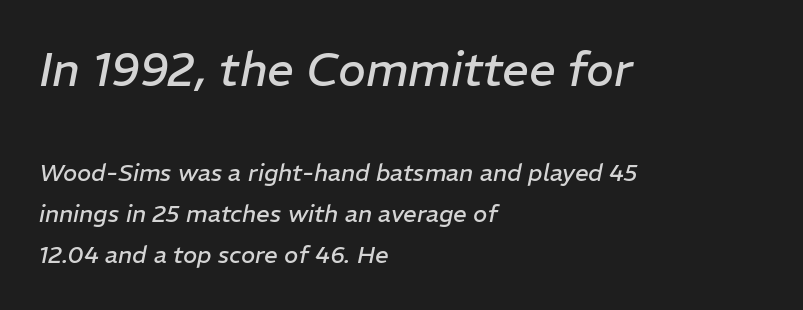
{"italic": "yes", "lean": "right", "slant_degrees": 11, "bold": "no", "weight": "regular", "width": "normal", "stroke_contrast": "low", "x_height": "medium", "monospaced": "no", "underline": "no", "align": "left", "line_spacing_ratio": 1.71, "letter_spacing": "normal", "letter_spacing_em": 0.0, "larger_block": "first", "size_ratio": 1.96, "glyph_px": 47}
